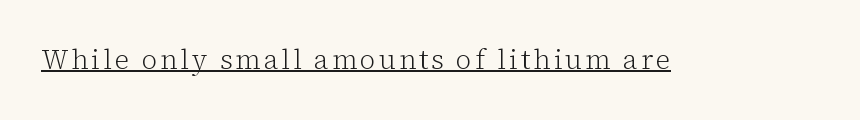
This is not heavy type; no bold has been used. A roman cut, with each character standing at attention. Is there an underline? Yes — a line sits under the letters.
